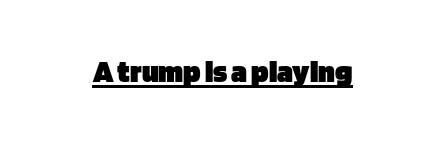
Here the designer chose a conventional face with non-uniform glyph widths. These words are printed bold, with thick strokes throughout. The specimen reads as upright at a glance. The text was rendered using a sans face with plain stroke endings.
